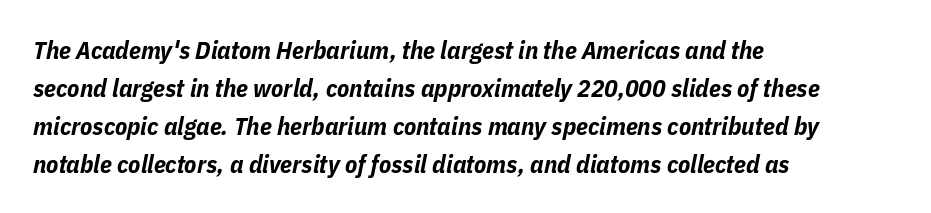
The image shows 25 px bold type, italic (leaning right); set left-aligned, normal line spacing (1.52x), normal letter spacing, not underlined.
